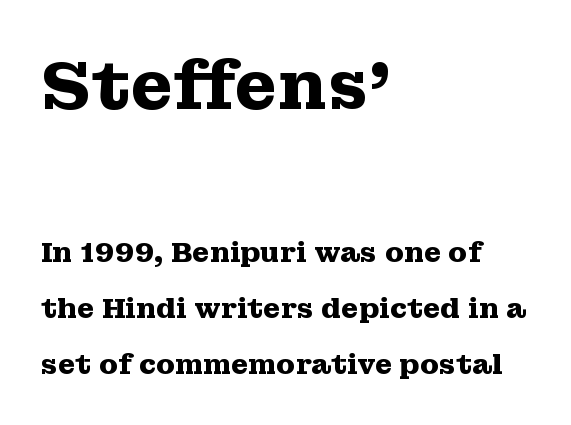
{"serif": "yes", "italic": "no", "bold": "yes", "weight": "heavy", "width": "wide", "stroke_contrast": "medium", "x_height": "medium", "monospaced": "no", "underline": "no", "align": "left", "line_spacing": "loose", "line_spacing_ratio": 2.0, "letter_spacing": "normal", "letter_spacing_em": 0.0, "larger_block": "first", "size_ratio": 2.46, "glyph_px": 69}
